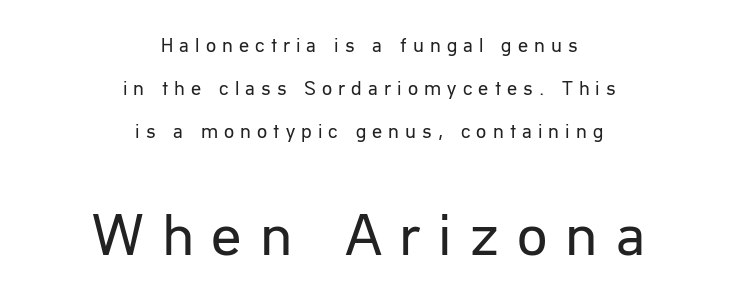
Q: Is the text bold? A: No.
Q: Is the text italic (slanted)? A: No, it is upright.
Q: Is the typeface a serif or a sans-serif typeface? A: Sans-serif.
Q: Is the text underlined? A: No.
Q: How is the paragraph aligned? A: Centered.
Q: Is the spacing between letters normal or unusually wide? A: Unusually wide.
Q: Is the spacing between lines tight, normal or loose? A: Loose.
Q: Which block of text is set in a larger size, the first (top) or the second (bottom)? A: The second (bottom) one.
Q: Width (condensed, normal, or wide)? A: Normal.
Q: Stroke contrast? A: Low.
Q: x-height? A: Medium.
Q: Monospaced? A: No.
